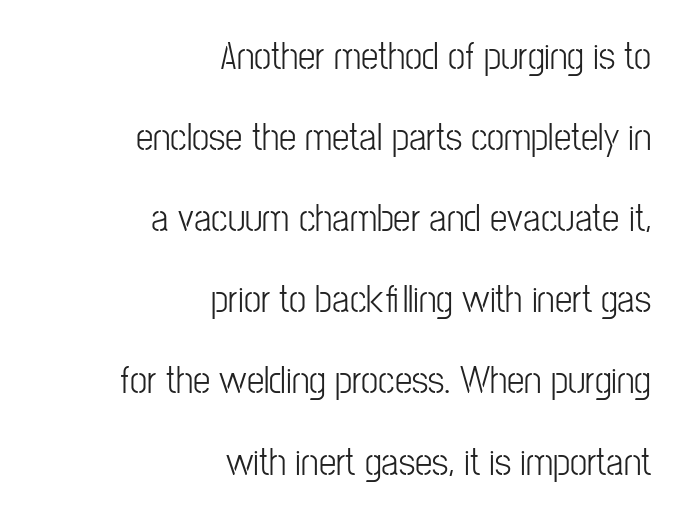
Nope, no serifs anywhere on these letters. The designer dialed line spacing up above the default. How are the letters spaced? Ordinarily, with no added tracking. The letters stand straight up with perfectly vertical stems. This sample has the flowing, uneven cadence of proportional lettering. No letter is thick-stroked: the sample isn't bold.
